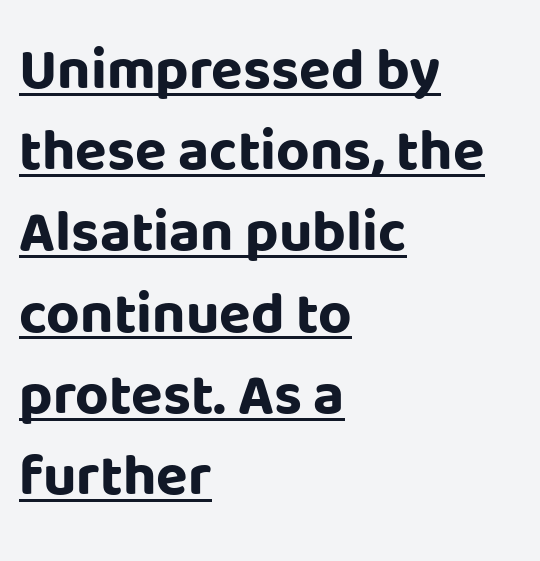
The lines sit at an ordinary, default distance from one another. Ordinary non-slanted type is in use. The characters display no serif detailing; their extremities are plain. The string is rendered with underlining switched on. The passage is arranged the way most books set body copy — flush left.
